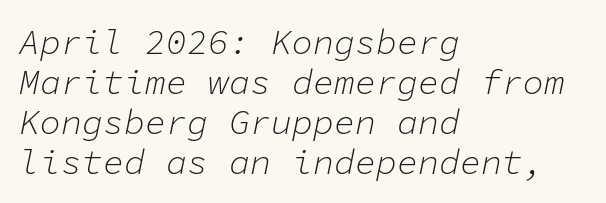
A bare baseline throughout the passage. The line texture is even and compact thanks to regular tracking. Note the uniform advance width — an 'i' takes as much space as an 'm'. This sample is left-justified, so line endings fall wherever the words run out. Each stroke keeps to a modest, everyday thickness or less.
